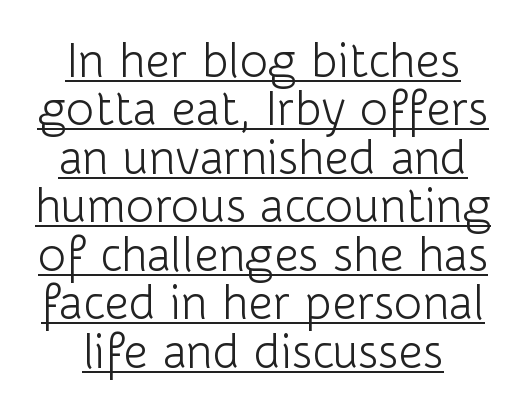
{"serif": "no", "italic": "no", "bold": "no", "weight": "light", "width": "normal", "stroke_contrast": "low", "x_height": "medium", "monospaced": "no", "underline": "yes", "line_spacing": "tight", "line_spacing_ratio": 1.01, "letter_spacing": "normal", "letter_spacing_em": 0.0, "glyph_px": 48}
